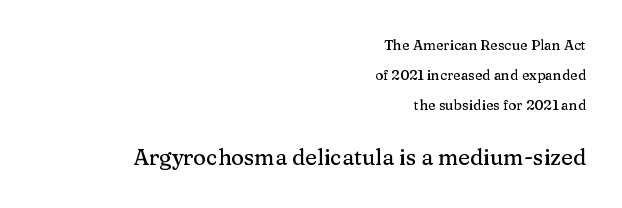
{"italic": "no", "underline": "no", "align": "right", "line_spacing": "loose", "line_spacing_ratio": 2.13, "letter_spacing": "normal", "letter_spacing_em": 0.0, "larger_block": "second", "size_ratio": 1.57, "glyph_px": 22}
